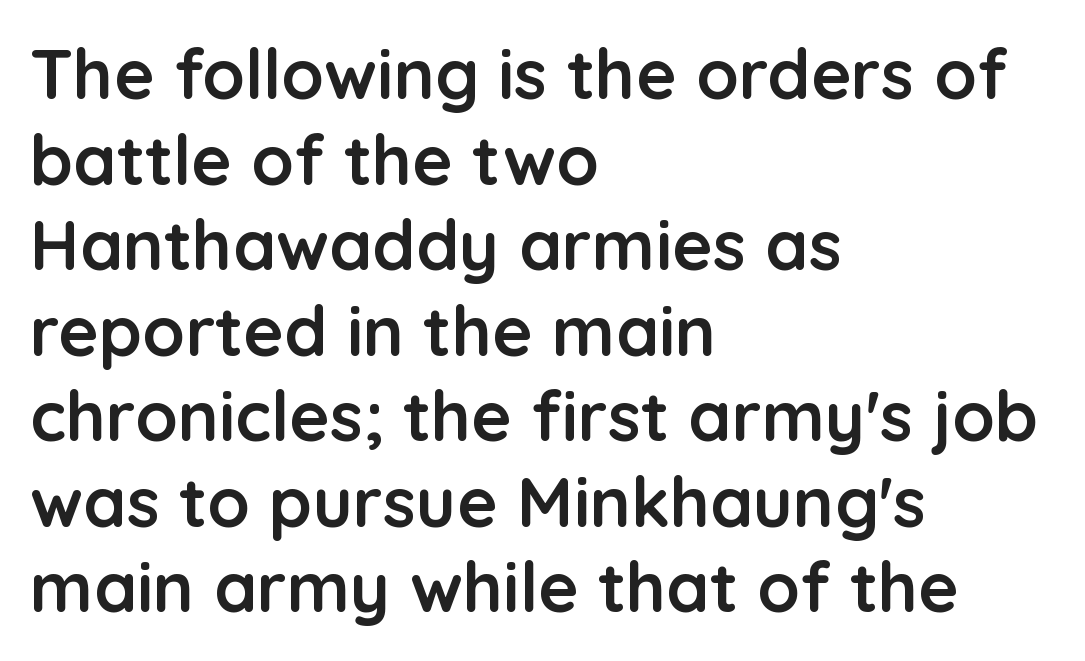
{"serif": "no", "italic": "no", "bold": "yes", "weight": "semibold", "width": "normal", "stroke_contrast": "low", "x_height": "medium", "monospaced": "no", "underline": "no", "align": "left", "line_spacing_ratio": 1.24, "letter_spacing": "normal", "letter_spacing_em": 0.0, "glyph_px": 69}
